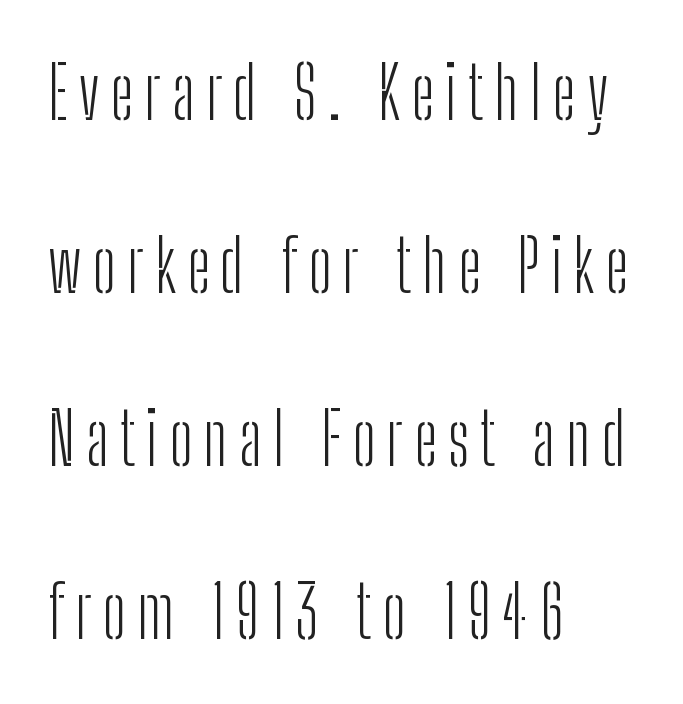
The paragraph shown leans on its left margin. The space directly below the letters is spotless. This block would shrink considerably if given ordinary leading; it's expanded now. Is this a fixed-width face? No — the glyphs have proportional, varying widths. Do the letters lean? They stand straight.
